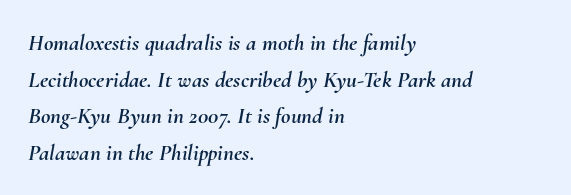
Q: Is the text italic (slanted)? A: Yes, it leans right by about 10 degrees.
Q: Is the text underlined? A: No.
Q: How is the paragraph aligned? A: Left-aligned.
Q: Is the spacing between letters normal or unusually wide? A: Normal.
Q: Is the spacing between lines tight, normal or loose? A: Normal.
